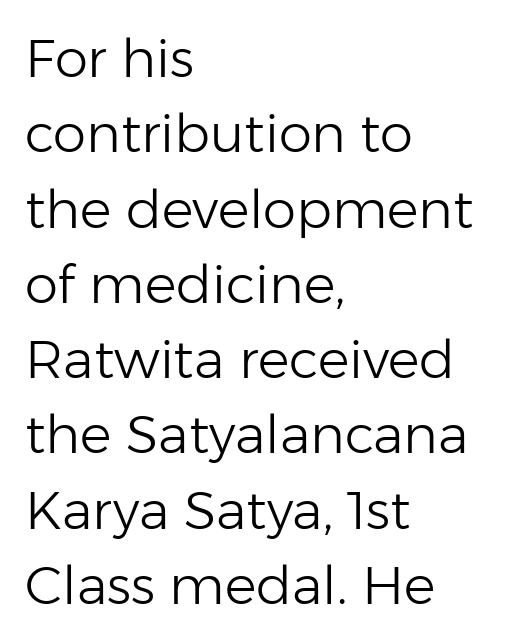
{"serif": "no", "italic": "no", "bold": "no", "weight": "light", "width": "normal", "stroke_contrast": "low", "x_height": "medium", "monospaced": "no", "underline": "no", "align": "left", "line_spacing": "normal", "line_spacing_ratio": 1.42, "letter_spacing": "normal", "letter_spacing_em": 0.0, "glyph_px": 53}
